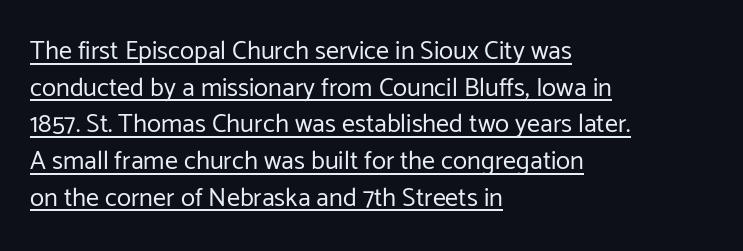
Q: Is the text bold? A: No.
Q: Is the text italic (slanted)? A: No, it is upright.
Q: Is the text underlined? A: Yes.
Q: How is the paragraph aligned? A: Left-aligned.
Q: Is the spacing between letters normal or unusually wide? A: Normal.
Q: Is the spacing between lines tight, normal or loose? A: Normal.
